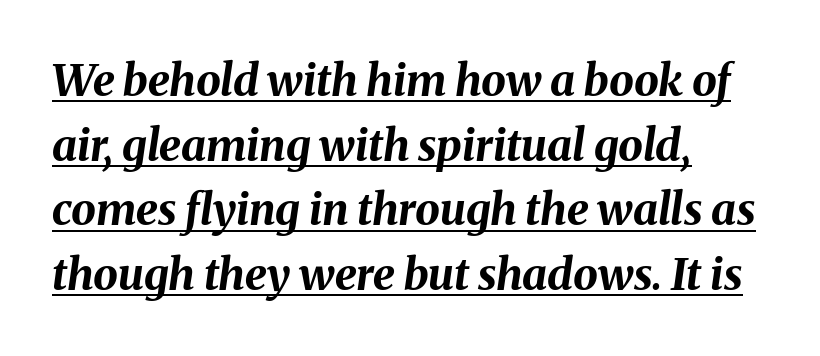
Looks like someone drew a line under every word here. The face used here is proportionally spaced, like ordinary book or web type. This sample keeps an unexceptional amount of space between lines. A typesetter would call this zero additional tracking.
